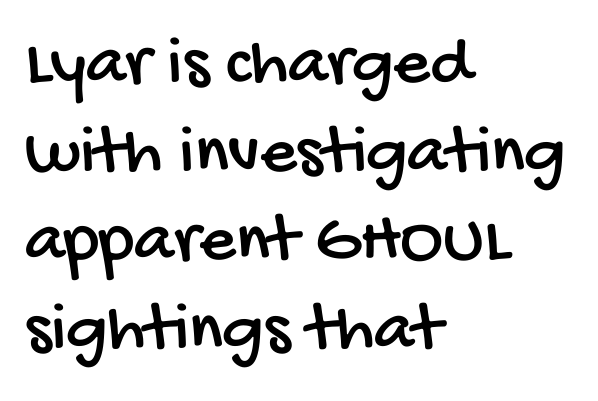
The image shows 71 px condensed sans-serif type; set left-aligned, normal line spacing (1.25x), normal letter spacing, not underlined; low stroke contrast and a large x-height.
